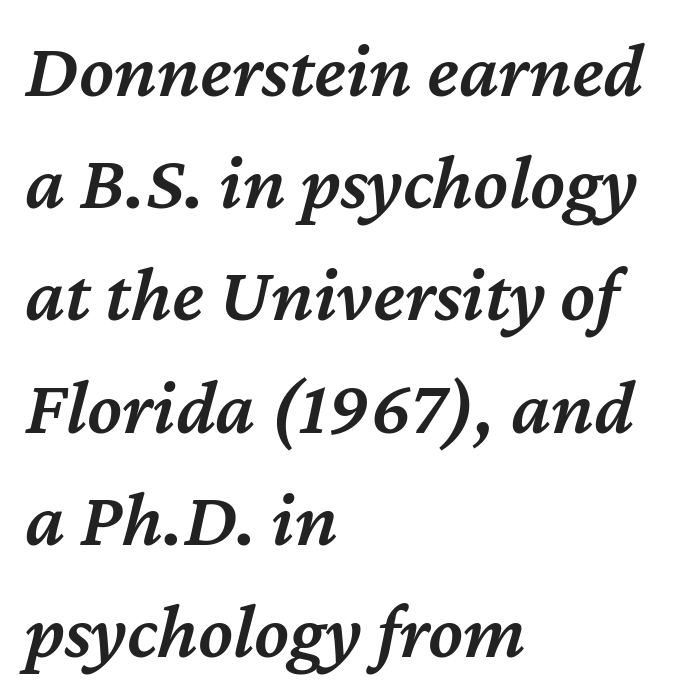
Q: Is the text bold? A: Semi-bold.
Q: Is the text italic (slanted)? A: Yes, it leans right by about 12 degrees.
Q: Is the text underlined? A: No.
Q: How is the paragraph aligned? A: Left-aligned.
Q: Is the spacing between letters normal or unusually wide? A: Normal.
Q: Is the spacing between lines tight, normal or loose? A: Normal.
Q: Width (condensed, normal, or wide)? A: Normal.
Q: Stroke contrast? A: Medium.
Q: x-height? A: Medium.
Q: Monospaced? A: No.
